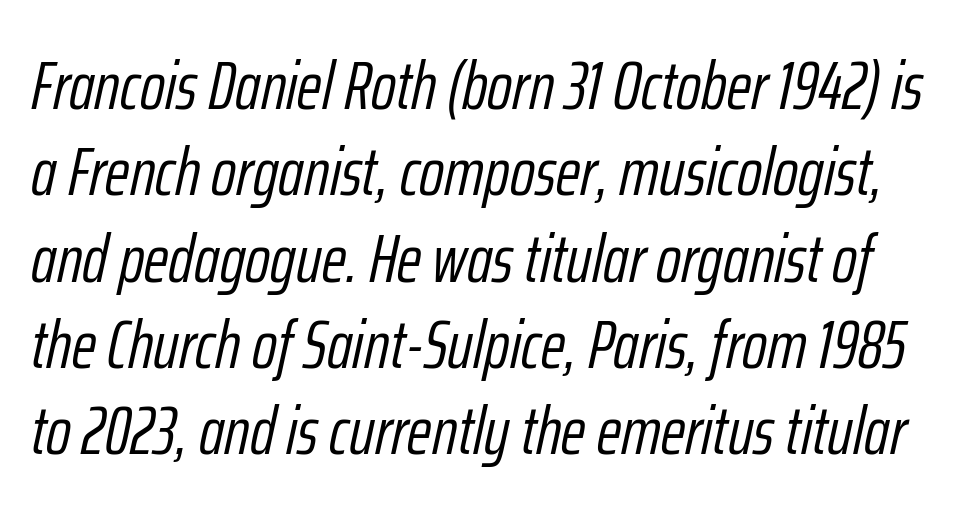
Q: Is the text bold? A: No.
Q: Is the text italic (slanted)? A: Yes, it leans right by about 12 degrees.
Q: Is the text underlined? A: No.
Q: Is the spacing between letters normal or unusually wide? A: Normal.
Q: Is the spacing between lines tight, normal or loose? A: Normal.
Q: Width (condensed, normal, or wide)? A: Condensed.
Q: Stroke contrast? A: Low.
Q: x-height? A: Medium.
Q: Monospaced? A: No.
